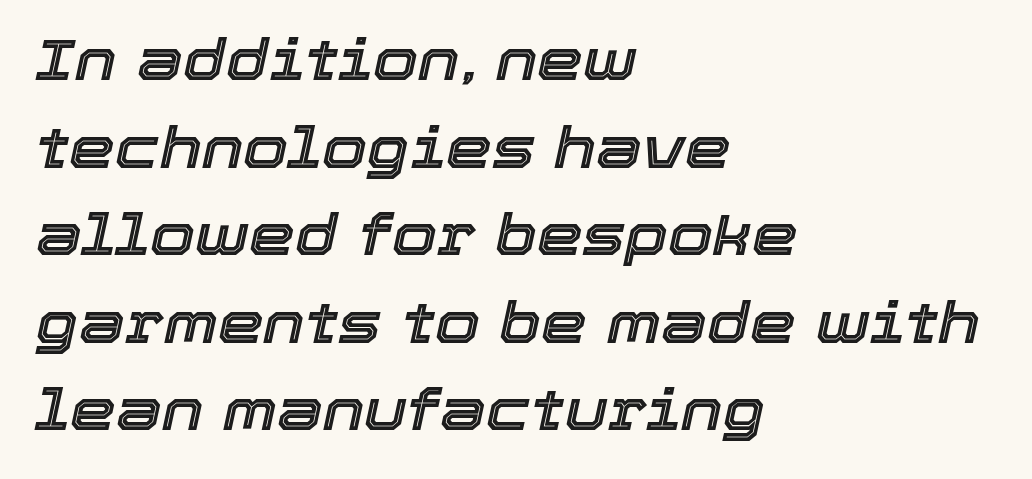
Q: Is the text italic (slanted)? A: Yes, it leans right by about 12 degrees.
Q: Is the text underlined? A: No.
Q: How is the paragraph aligned? A: Left-aligned.
Q: Is the spacing between letters normal or unusually wide? A: Normal.
Q: Is the spacing between lines tight, normal or loose? A: Normal.
Q: Width (condensed, normal, or wide)? A: Normal.
Q: x-height? A: Medium.
Q: Monospaced? A: No.
